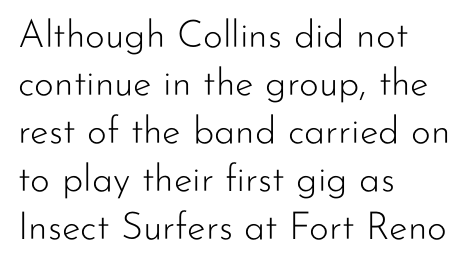
The rag falls on the right side of this text block. Think of a printed novel: that variable character pitch is what you see here. You could call the tracking neutral — neither tight nor loose. Regarding leading, the lines here are spaced in the standard way. Honestly, there is no underline to notice here at all.
